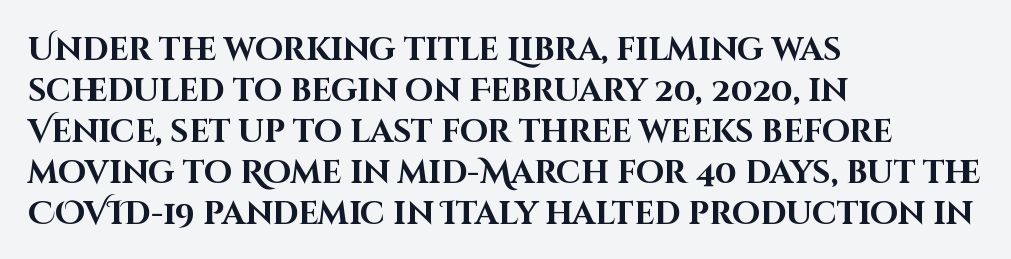
The image shows 32 px bold sans-serif type, upright; set left-aligned, normal line spacing (1.28x), normal letter spacing, not underlined; high stroke contrast and a large x-height.
